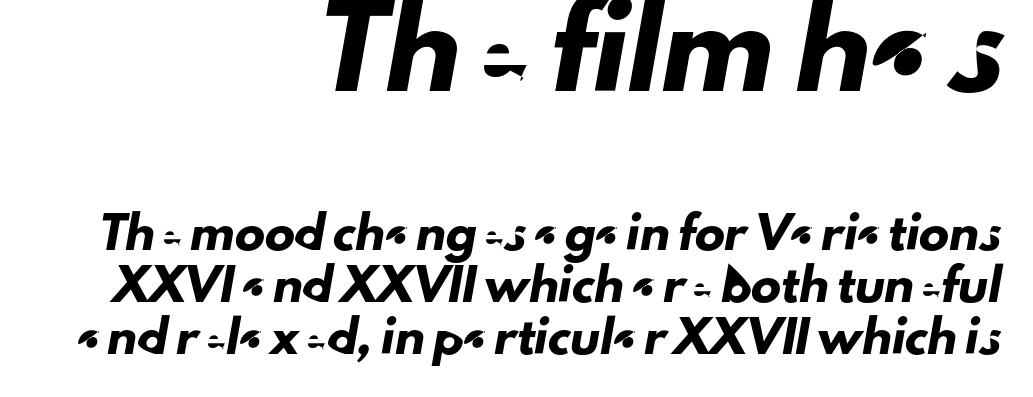
{"serif": "no", "width": "normal", "stroke_contrast": "low", "x_height": "small", "monospaced": "no", "underline": "no", "align": "right", "line_spacing_ratio": 1.74, "letter_spacing": "normal", "letter_spacing_em": 0.0, "larger_block": "first", "size_ratio": 2.53, "glyph_px": 76}
